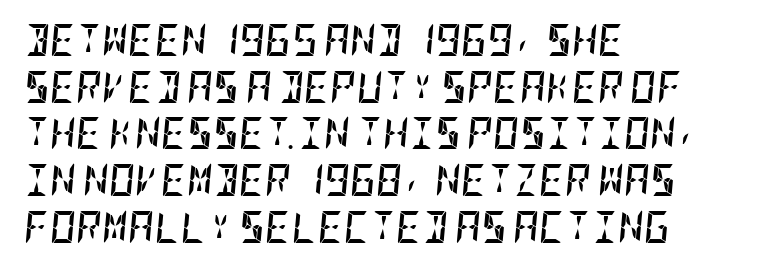
The image shows 32 px semibold, condensed type, italic (leaning right); set left-aligned, normal line spacing (1.46x), normal letter spacing, not underlined; low stroke contrast and a large x-height.
